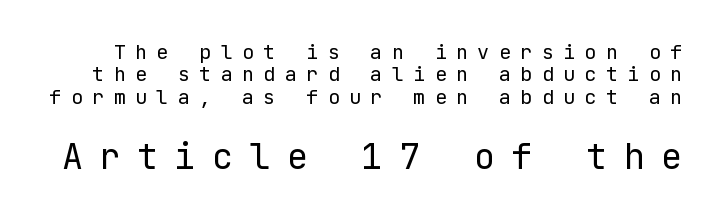
The image shows 35 px regular-weight sans-serif type, upright; set tight line spacing (1.12x), unusually wide letter spacing (+0.47 em), not underlined; the second (bottom) block is 1.75x larger; low stroke contrast and a medium x-height.
